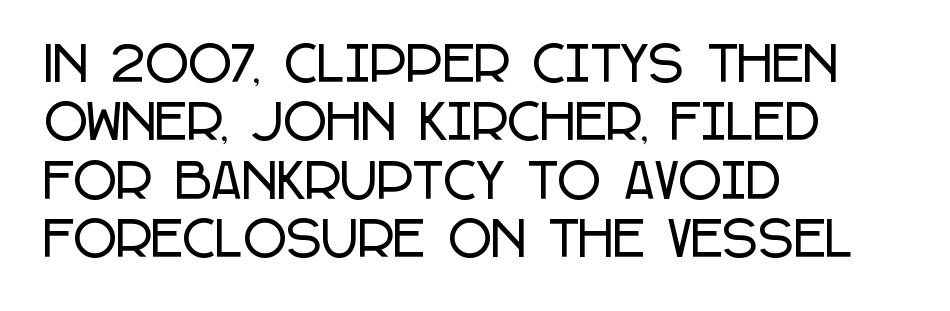
Q: Is the text italic (slanted)? A: No, it is upright.
Q: Is the typeface a serif or a sans-serif typeface? A: Sans-serif.
Q: Is the text underlined? A: No.
Q: How is the paragraph aligned? A: Left-aligned.
Q: Is the spacing between letters normal or unusually wide? A: Normal.
Q: Width (condensed, normal, or wide)? A: Condensed.
Q: Stroke contrast? A: Low.
Q: x-height? A: Large.
Q: Monospaced? A: No.
